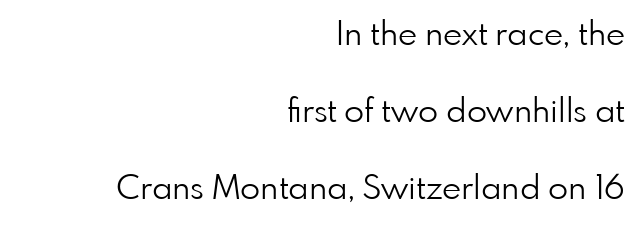
{"serif": "no", "italic": "no", "bold": "no", "weight": "light", "width": "normal", "stroke_contrast": "low", "x_height": "small", "monospaced": "no", "underline": "no", "align": "right", "line_spacing": "loose", "line_spacing_ratio": 2.34, "letter_spacing": "normal", "letter_spacing_em": 0.0, "glyph_px": 33}
